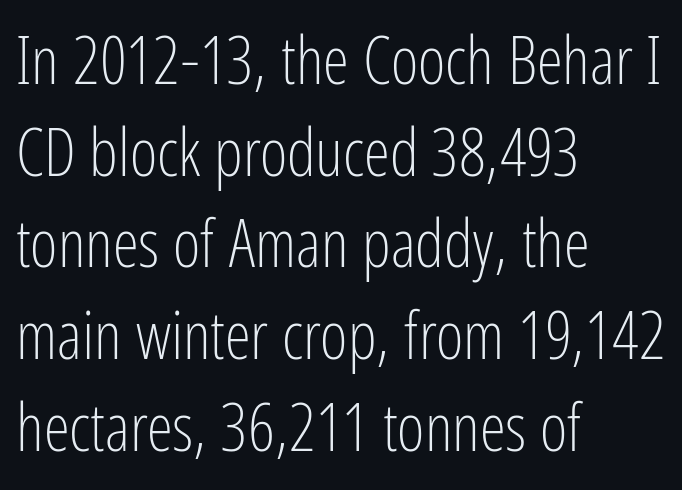
The designer went with a sans here, leaving each stem footless. Rule under the text: the space is simply empty. Does the lettering tilt? It doesn't — this is upright. The tracking reads as untouched default to a designer's eye. Line starts are locked; line ends wander. The vertical gap from one line to the next is medium.
